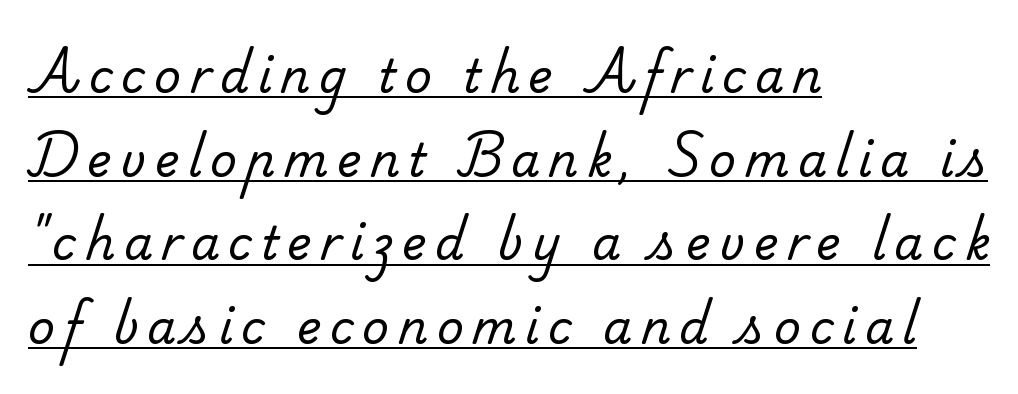
The image shows 46 px regular-weight serif type; set left-aligned, line spacing 1.82x, underlined; low stroke contrast and a small x-height.
